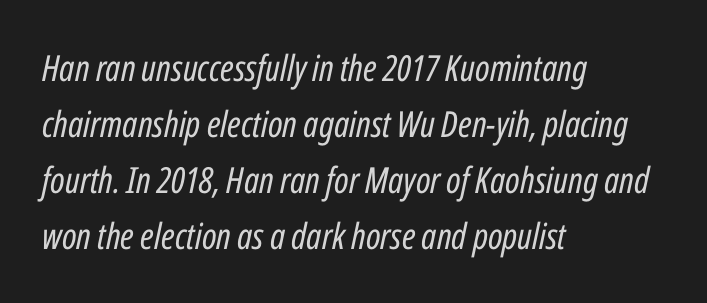
Reading down the block, your eye returns to a fixed left position each line. The weight would be labelled regular, book, light, or lighter still. The line-height multiplier appears to be the usual default. Think of a printed novel: that variable character pitch is what you see here. The rendering applies a slant to the glyphs.
